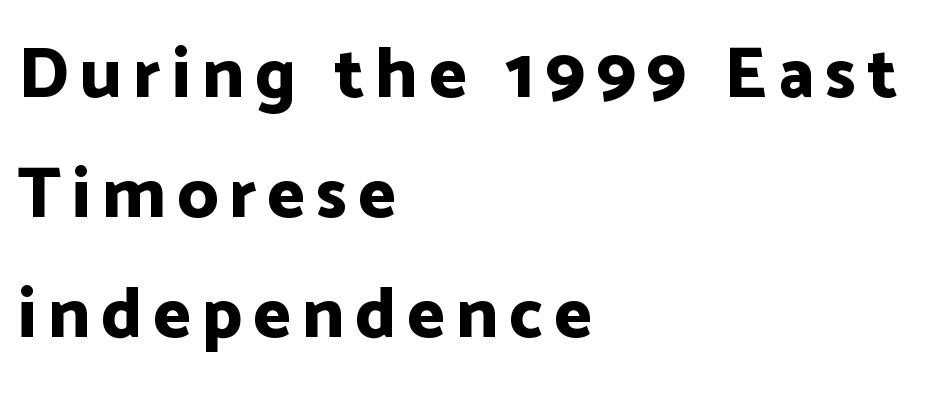
Q: Is the text bold? A: Yes.
Q: Is the text italic (slanted)? A: No, it is upright.
Q: Is the typeface a serif or a sans-serif typeface? A: Sans-serif.
Q: Is the text underlined? A: No.
Q: How is the paragraph aligned? A: Left-aligned.
Q: Is the spacing between lines tight, normal or loose? A: Normal.
Q: Width (condensed, normal, or wide)? A: Normal.
Q: Stroke contrast? A: Low.
Q: x-height? A: Medium.
Q: Monospaced? A: No.
